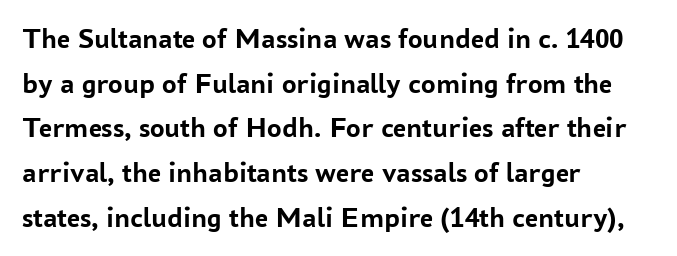
{"serif": "no", "italic": "no", "bold": "yes", "weight": "semibold", "width": "normal", "stroke_contrast": "low", "x_height": "medium", "monospaced": "no", "underline": "no", "align": "left", "line_spacing": "normal", "line_spacing_ratio": 1.54, "letter_spacing": "normal", "letter_spacing_em": 0.0, "glyph_px": 29}
